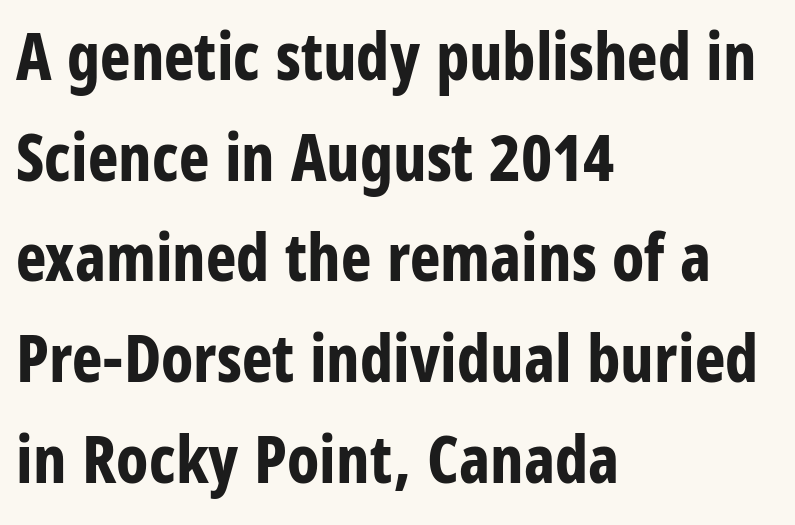
{"serif": "no", "italic": "no", "bold": "yes", "weight": "bold", "width": "condensed", "stroke_contrast": "low", "x_height": "large", "monospaced": "no", "underline": "no", "align": "left", "line_spacing": "normal", "line_spacing_ratio": 1.55, "letter_spacing": "normal", "letter_spacing_em": 0.0, "glyph_px": 65}
